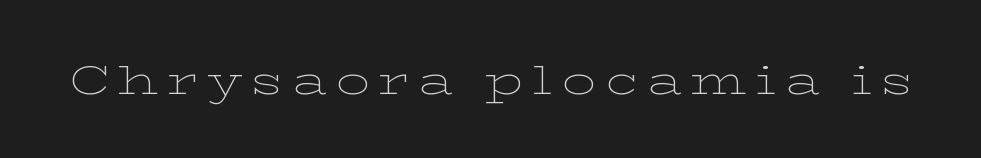
The image shows 42 px thin, wide serif type, upright; set unusually wide letter spacing (+0.21 em), not underlined; low stroke contrast and a medium x-height.
